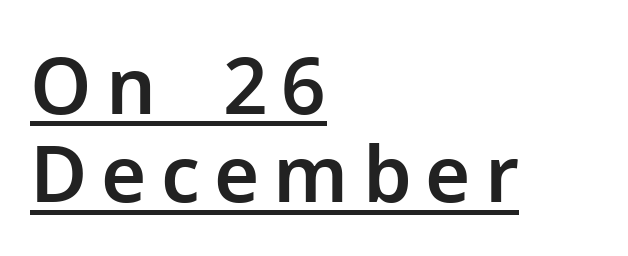
Q: Is the text italic (slanted)? A: No, it is upright.
Q: Is the typeface a serif or a sans-serif typeface? A: Sans-serif.
Q: Is the text underlined? A: Yes.
Q: How is the paragraph aligned? A: Left-aligned.
Q: Is the spacing between lines tight, normal or loose? A: Tight.
Q: Width (condensed, normal, or wide)? A: Normal.
Q: Stroke contrast? A: Low.
Q: x-height? A: Medium.
Q: Monospaced? A: No.
